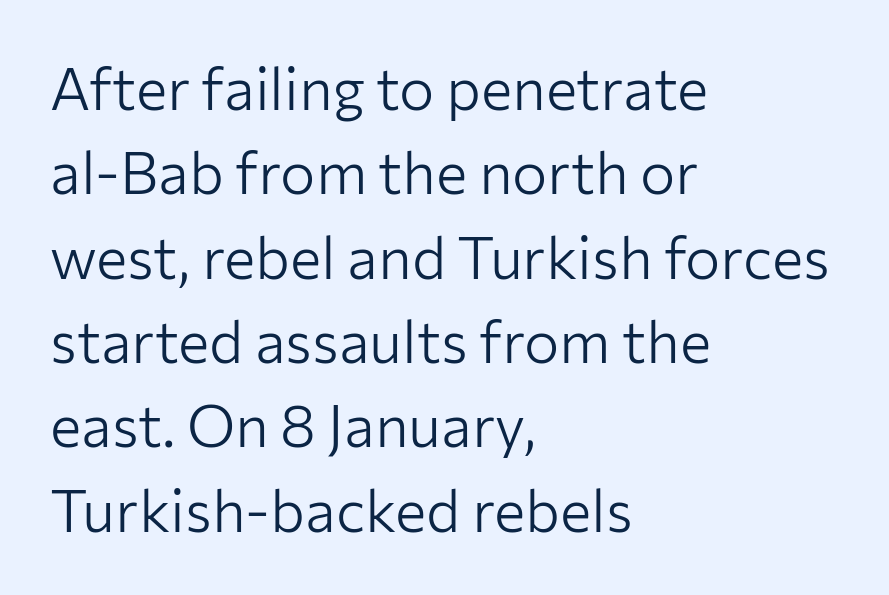
Q: Is the text bold? A: No.
Q: Is the text italic (slanted)? A: No, it is upright.
Q: Is the typeface a serif or a sans-serif typeface? A: Sans-serif.
Q: Is the text underlined? A: No.
Q: How is the paragraph aligned? A: Left-aligned.
Q: Is the spacing between letters normal or unusually wide? A: Normal.
Q: Is the spacing between lines tight, normal or loose? A: Normal.
Q: Width (condensed, normal, or wide)? A: Normal.
Q: Stroke contrast? A: Low.
Q: x-height? A: Medium.
Q: Monospaced? A: No.
